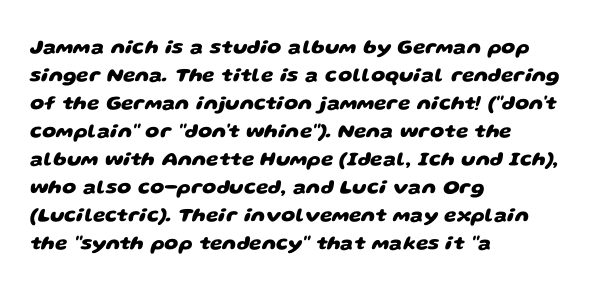
The rows are spaced the way most documents space them. Clear beneath every line of the passage. The lines in this sample share a left origin and differ only in where they stop. Weight check: bold — yes, fully.
